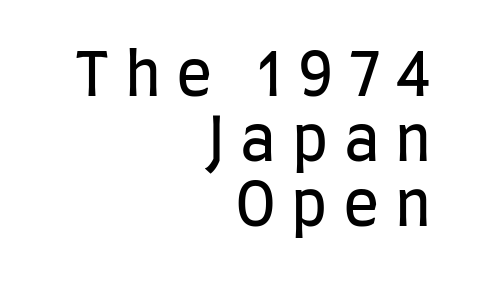
{"serif": "no", "italic": "no", "bold": "no", "weight": "regular", "width": "condensed", "stroke_contrast": "low", "x_height": "large", "monospaced": "no", "underline": "no", "align": "right", "line_spacing": "tight", "line_spacing_ratio": 1.08, "letter_spacing": "wide", "letter_spacing_em": 0.26, "glyph_px": 60}
